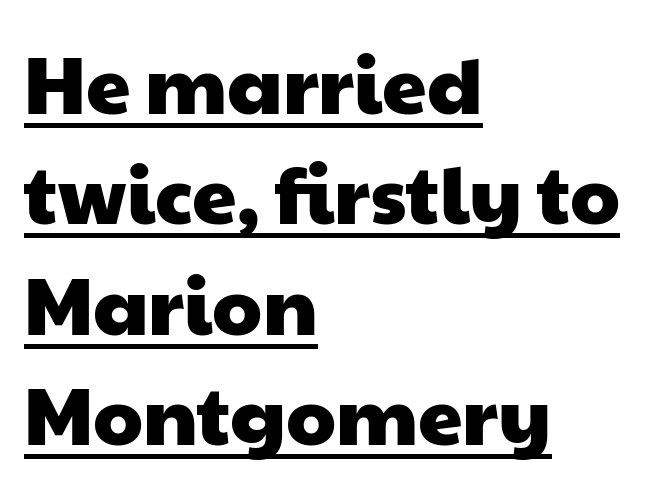
Q: Is the typeface a serif or a sans-serif typeface? A: Sans-serif.
Q: Is the text underlined? A: Yes.
Q: How is the paragraph aligned? A: Left-aligned.
Q: Is the spacing between letters normal or unusually wide? A: Normal.
Q: Is the spacing between lines tight, normal or loose? A: Normal.
Q: Width (condensed, normal, or wide)? A: Wide.
Q: Stroke contrast? A: Low.
Q: x-height? A: Medium.
Q: Monospaced? A: No.
